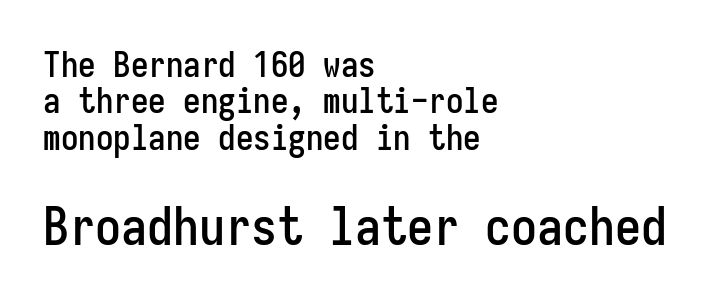
The image shows 52 px condensed sans-serif type, upright, monospaced; set left-aligned, tight line spacing (1.04x), normal letter spacing, not underlined; the second (bottom) block is 1.49x larger; low stroke contrast and a medium x-height.
